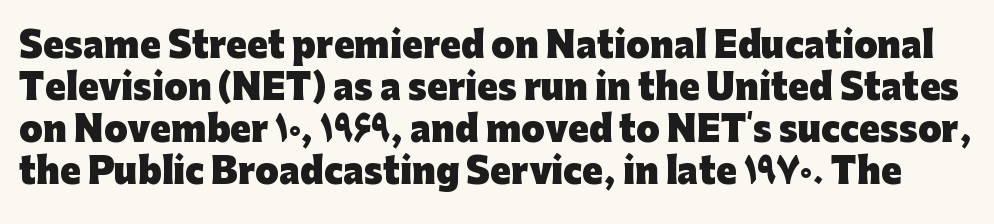
{"serif": "no", "italic": "no", "bold": "yes", "weight": "heavy", "width": "normal", "stroke_contrast": "low", "x_height": "medium", "monospaced": "no", "underline": "no", "line_spacing_ratio": 1.24, "letter_spacing": "normal", "letter_spacing_em": 0.0, "glyph_px": 34}
